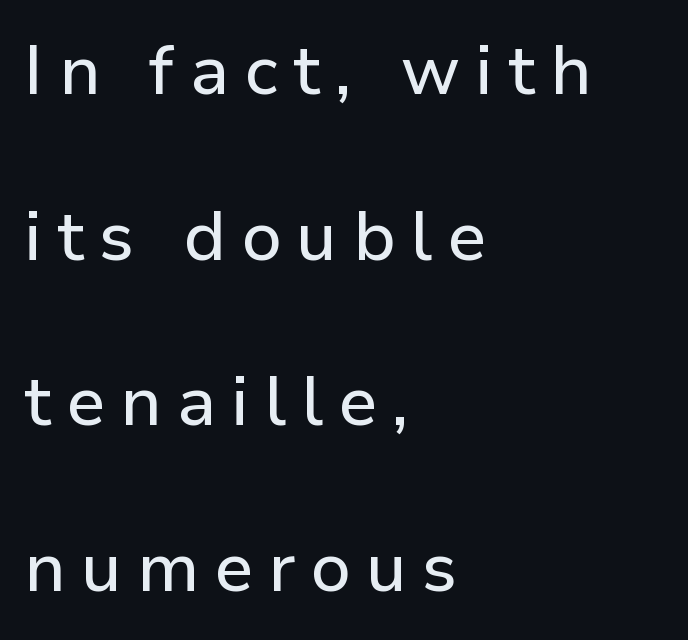
How would I describe the line gaps? Wide and relaxed. Substantial extra tracking has been applied to these lines. A typesetter would call this proportional, since set widths differ per character. The passage shown is typeset with a sans-serif family.
